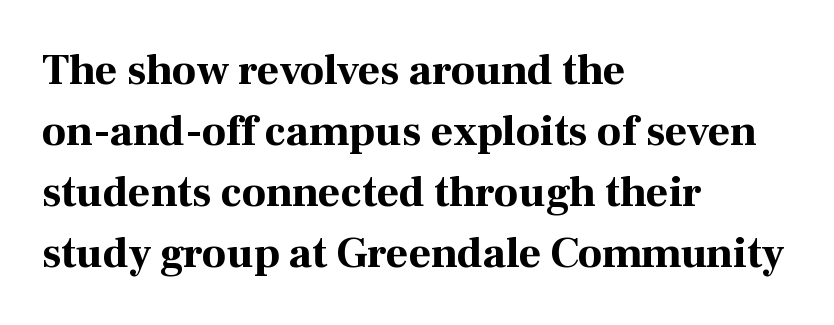
The image shows 43 px bold serif type, upright; set left-aligned, normal line spacing (1.42x), normal letter spacing, not underlined; high stroke contrast and a medium x-height.
